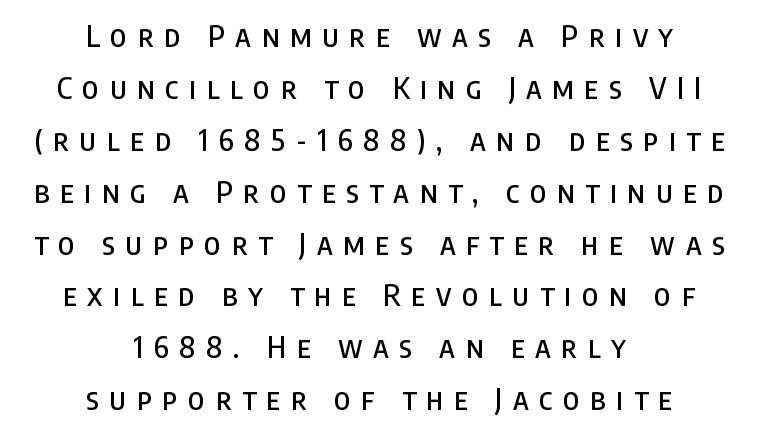
The image shows 30 px condensed sans-serif type, upright; set centered, line spacing 1.73x, unusually wide letter spacing (+0.35 em), not underlined; low stroke contrast and a large x-height.
